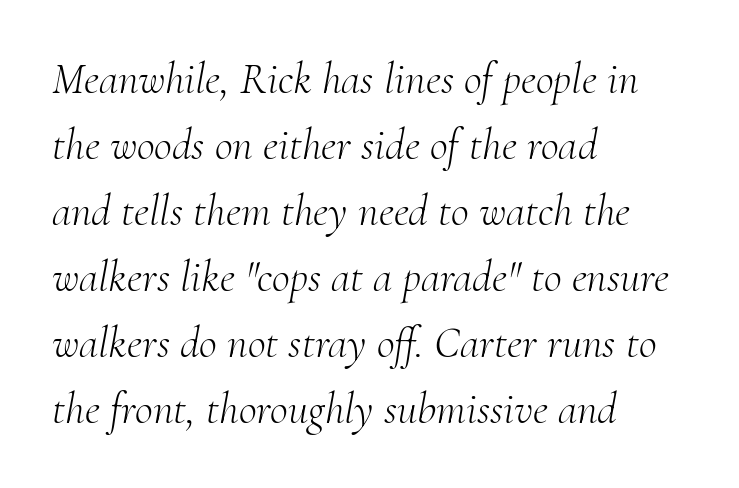
Just letters on the line, the space beneath them empty. The letters are slanted; this is an italic face. Vertical stems look standard width or narrower in stroke. Line spacing here is normal. The characters display serif detailing at their extremities. Character widths vary here, with narrow letters taking less room than wide ones.
